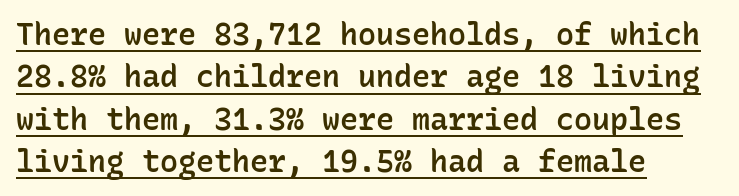
Q: Is the text bold? A: Semi-bold.
Q: Is the text italic (slanted)? A: No, it is upright.
Q: Is the typeface a serif or a sans-serif typeface? A: Sans-serif.
Q: Is the text underlined? A: Yes.
Q: How is the paragraph aligned? A: Left-aligned.
Q: Is the spacing between letters normal or unusually wide? A: Normal.
Q: Is the spacing between lines tight, normal or loose? A: Normal.
Q: Width (condensed, normal, or wide)? A: Normal.
Q: Stroke contrast? A: Low.
Q: x-height? A: Medium.
Q: Monospaced? A: Yes.
